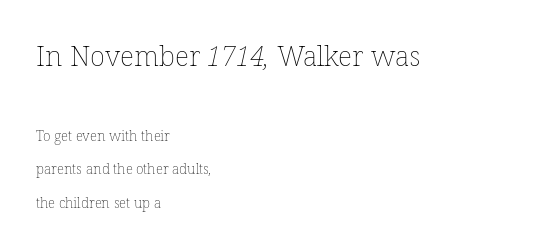
The image shows 28 px thin type; set left-aligned, loose line spacing (2.4x), normal letter spacing, not underlined; the first (top) block is 2.0x larger; low stroke contrast and a medium x-height.
